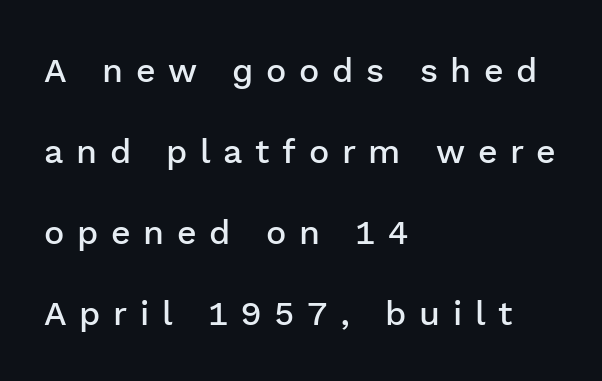
{"serif": "no", "italic": "no", "bold": "semi", "weight": "semibold", "width": "normal", "stroke_contrast": "low", "x_height": "medium", "monospaced": "no", "underline": "no", "align": "left", "line_spacing": "loose", "line_spacing_ratio": 2.38, "letter_spacing": "wide", "letter_spacing_em": 0.37, "glyph_px": 34}
